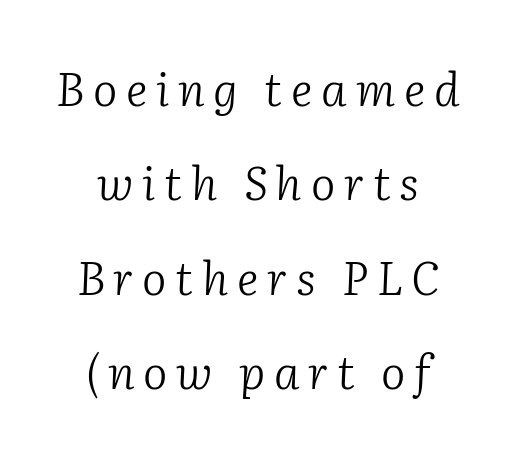
Q: Is the text bold? A: No.
Q: Is the text italic (slanted)? A: Yes, it leans right by about 2 degrees.
Q: Is the typeface a serif or a sans-serif typeface? A: Serif.
Q: Is the text underlined? A: No.
Q: How is the paragraph aligned? A: Centered.
Q: Is the spacing between lines tight, normal or loose? A: Loose.
Q: Width (condensed, normal, or wide)? A: Normal.
Q: Stroke contrast? A: Low.
Q: x-height? A: Medium.
Q: Monospaced? A: No.
